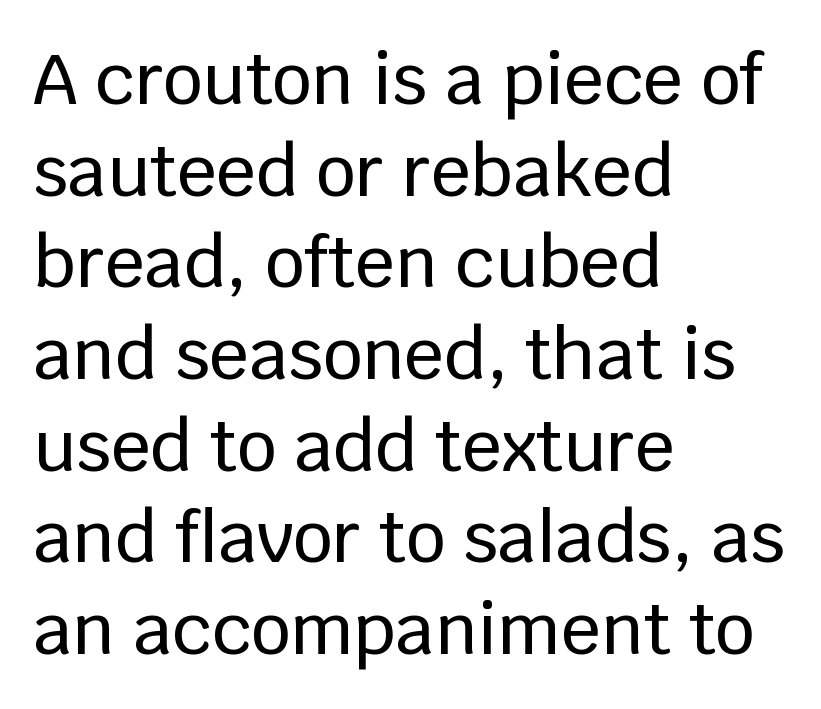
This sample is left-justified, so line endings fall wherever the words run out. A clean baseline with only descenders dipping below it. This sample uses an upright cut, with every glyph sitting square on the baseline. Note the varied advance widths — an 'i' is clearly narrower than an 'm'. How are the letters spaced? Ordinarily, with no added tracking. The vertical gap from one line to the next is medium.
